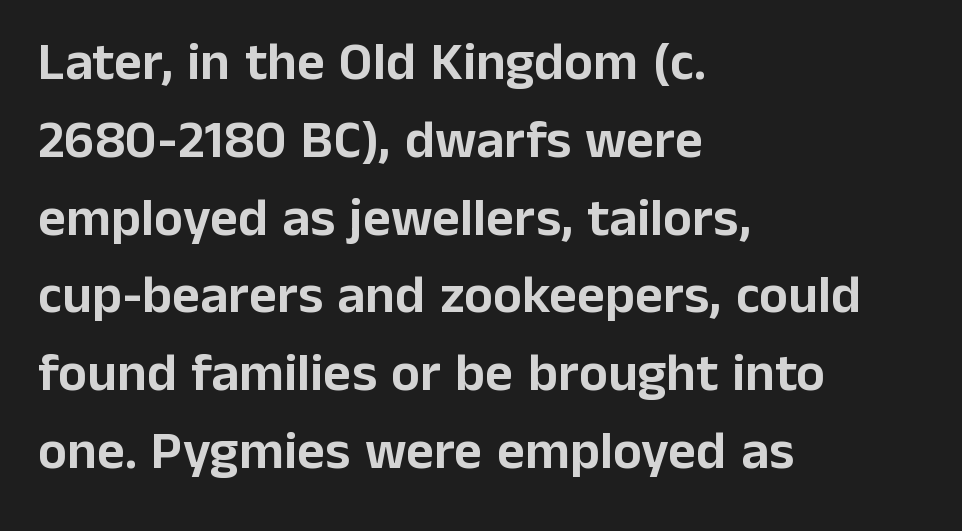
The image shows 54 px sans-serif type, upright; set left-aligned, normal line spacing (1.44x), normal letter spacing, not underlined; low stroke contrast and a medium x-height.
